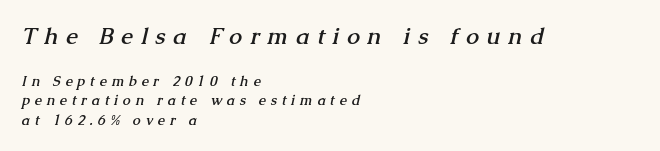
The image shows 23 px bold type; set left-aligned, normal line spacing (1.4x), unusually wide letter spacing (+0.35 em), not underlined; the first (top) block is 1.64x larger.
